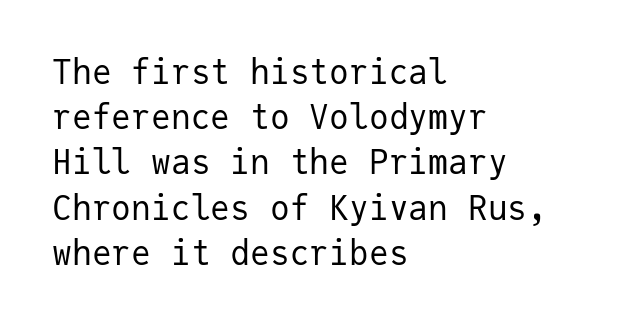
Q: Is the text bold? A: No.
Q: Is the text italic (slanted)? A: No, it is upright.
Q: Is the typeface a serif or a sans-serif typeface? A: Sans-serif.
Q: Is the text underlined? A: No.
Q: How is the paragraph aligned? A: Left-aligned.
Q: Is the spacing between letters normal or unusually wide? A: Normal.
Q: Is the spacing between lines tight, normal or loose? A: Normal.
Q: Width (condensed, normal, or wide)? A: Normal.
Q: Stroke contrast? A: Low.
Q: x-height? A: Medium.
Q: Monospaced? A: Yes.
